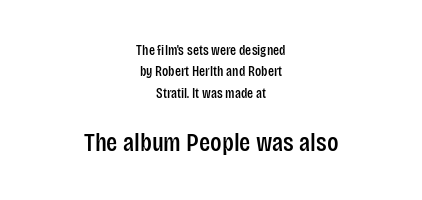
The image shows 26 px text type, upright; set centered, normal line spacing (1.52x), normal letter spacing, not underlined; the second (bottom) block is 1.86x larger.
